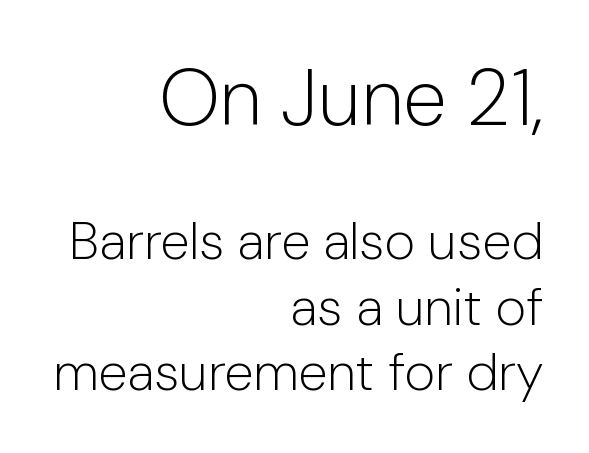
Classification — sans serif. The line texture is even and compact thanks to regular tracking. Quick note: underline off. Varying glyph widths throughout — classic text-font behaviour. Which of the two is more prominent by size? The first, at the top.
